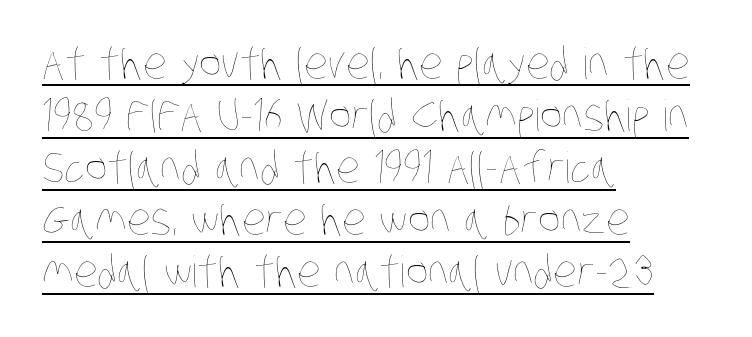
Look at the tracking — it's just the regular setting, nothing added. The specimen includes a rule beneath the text block's lines. Ink coverage per letter is moderate at most. Line starts are locked; line ends wander.
